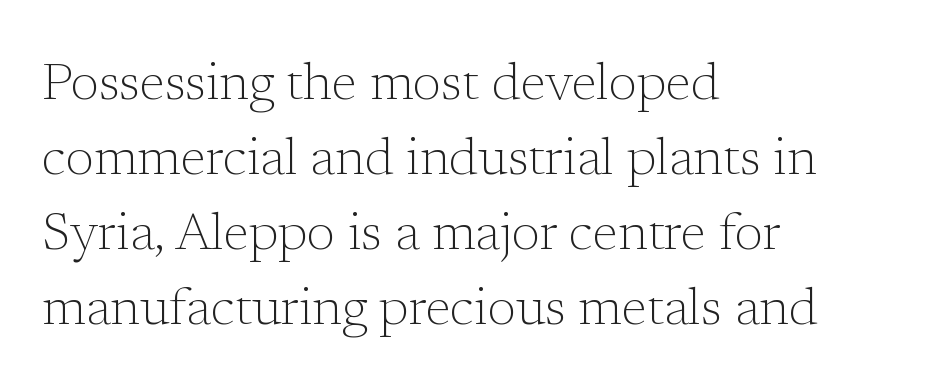
{"serif": "yes", "italic": "no", "bold": "no", "weight": "light", "width": "normal", "stroke_contrast": "low", "x_height": "medium", "monospaced": "no", "underline": "no", "align": "left", "line_spacing": "normal", "line_spacing_ratio": 1.44, "letter_spacing": "normal", "letter_spacing_em": 0.0, "glyph_px": 52}
